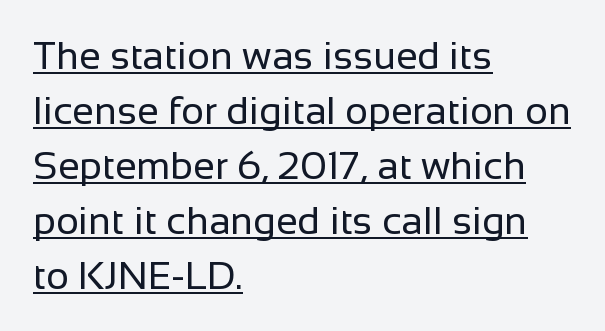
{"serif": "no", "italic": "no", "bold": "no", "weight": "regular", "width": "normal", "stroke_contrast": "low", "x_height": "medium", "monospaced": "no", "underline": "yes", "align": "left", "line_spacing": "normal", "line_spacing_ratio": 1.41, "letter_spacing": "normal", "letter_spacing_em": 0.0, "glyph_px": 39}
